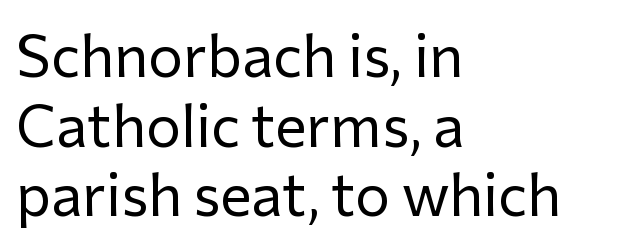
{"serif": "no", "italic": "no", "bold": "no", "weight": "regular", "width": "normal", "stroke_contrast": "low", "x_height": "medium", "monospaced": "no", "underline": "no", "align": "left", "line_spacing_ratio": 1.18, "letter_spacing": "normal", "letter_spacing_em": 0.0, "glyph_px": 59}
